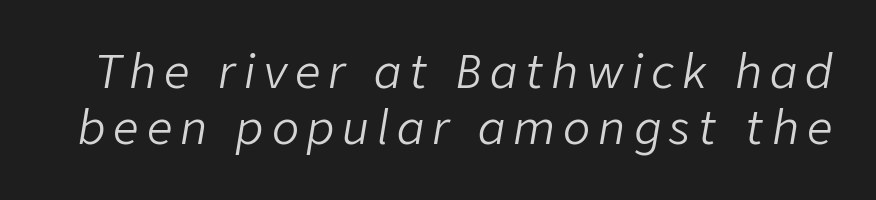
Q: Is the text bold? A: No.
Q: Is the text italic (slanted)? A: Yes, it leans right by about 9 degrees.
Q: Is the text underlined? A: No.
Q: Is the spacing between lines tight, normal or loose? A: Normal.
Q: Width (condensed, normal, or wide)? A: Normal.
Q: Stroke contrast? A: Low.
Q: x-height? A: Medium.
Q: Monospaced? A: No.
